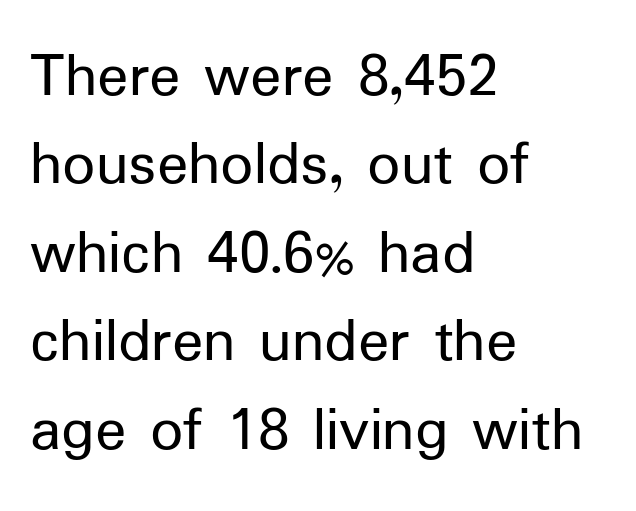
{"serif": "no", "italic": "no", "bold": "no", "weight": "regular", "width": "normal", "stroke_contrast": "low", "x_height": "medium", "monospaced": "no", "underline": "no", "align": "left", "line_spacing": "normal", "line_spacing_ratio": 1.36, "letter_spacing": "normal", "letter_spacing_em": 0.0, "glyph_px": 65}
